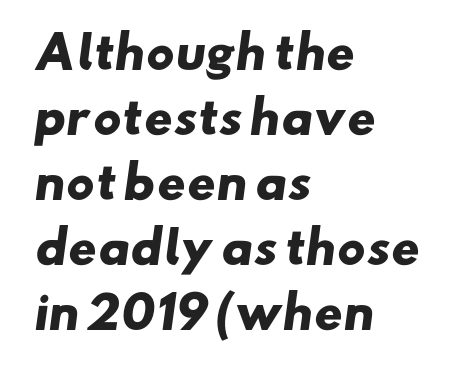
The image shows 44 px heavy, wide sans-serif type; set left-aligned, normal line spacing (1.48x), normal letter spacing, not underlined; low stroke contrast and a small x-height.
